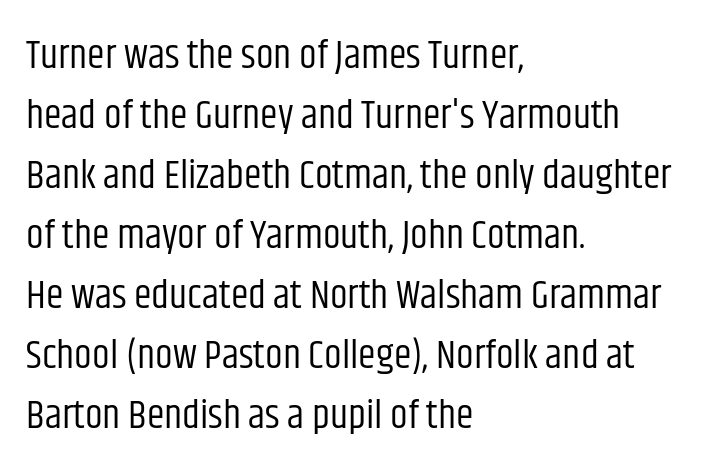
Q: Is the text bold? A: No.
Q: Is the text italic (slanted)? A: No, it is upright.
Q: Is the typeface a serif or a sans-serif typeface? A: Sans-serif.
Q: Is the text underlined? A: No.
Q: How is the paragraph aligned? A: Left-aligned.
Q: Is the spacing between letters normal or unusually wide? A: Normal.
Q: Is the spacing between lines tight, normal or loose? A: Normal.
Q: Width (condensed, normal, or wide)? A: Condensed.
Q: Stroke contrast? A: Low.
Q: x-height? A: Large.
Q: Monospaced? A: No.
